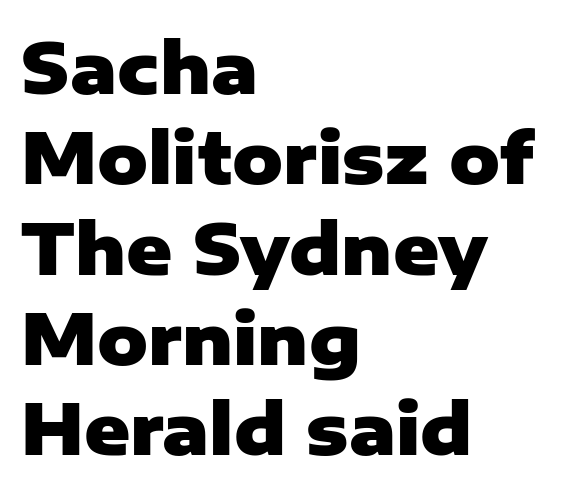
The line texture is even and compact thanks to regular tracking. Type without underlining. Nope, not italic — everything's standing straight. A typesetter would call this proportional, since set widths differ per character. Caption: bold face, heavy strokes.
